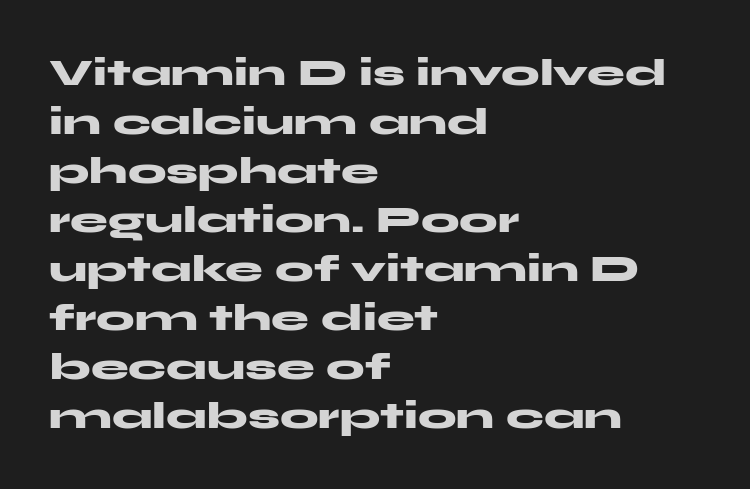
Alignment: flush left. The area under the type is left untouched. Weight: bold. Varying glyph widths throughout — classic text-font behaviour. Every character sits straight up, as roman type does.
